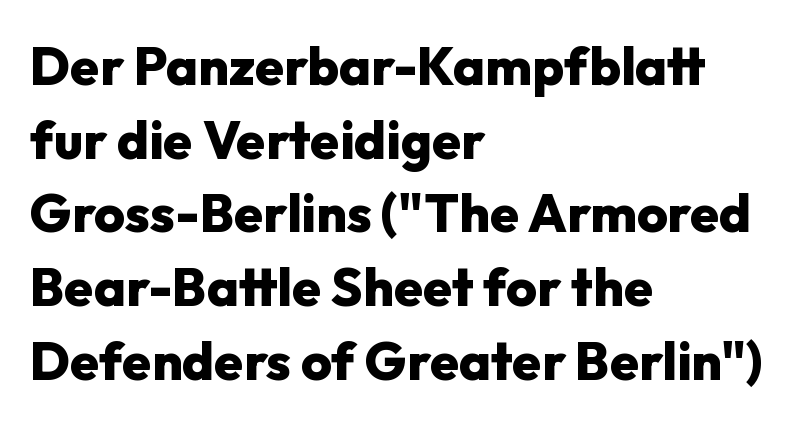
{"serif": "no", "italic": "no", "bold": "yes", "weight": "heavy", "width": "normal", "stroke_contrast": "low", "x_height": "medium", "monospaced": "no", "underline": "no", "align": "left", "line_spacing": "normal", "line_spacing_ratio": 1.39, "letter_spacing": "normal", "letter_spacing_em": 0.0, "glyph_px": 53}
